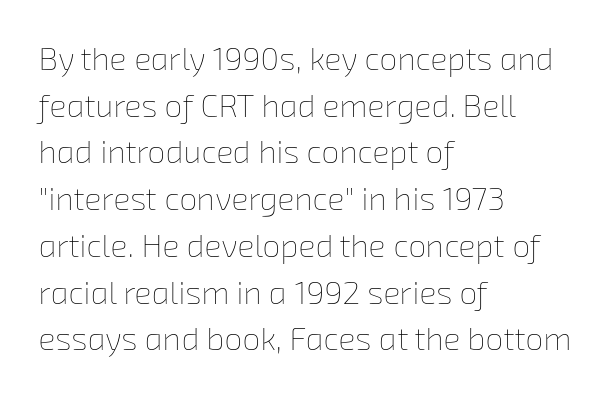
The rag falls on the right side of this text block. The zone under the glyphs is completely vacant. The weight would be labelled regular, book, light, or lighter still. This block has exactly the height ordinary leading produces. Looks like regular typesetting: each glyph gets only the width it needs. Inter-character spacing is left at the font's built-in metrics.
